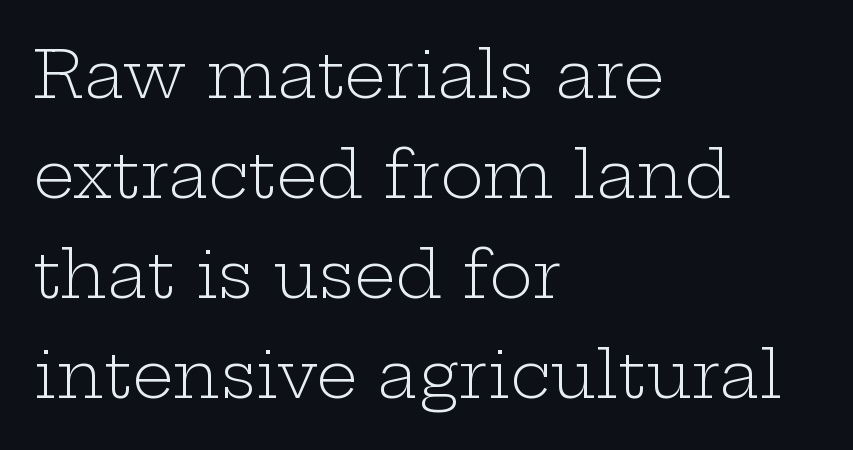
{"serif": "yes", "italic": "no", "bold": "no", "weight": "light", "width": "wide", "stroke_contrast": "low", "x_height": "medium", "monospaced": "no", "underline": "no", "align": "left", "line_spacing": "normal", "line_spacing_ratio": 1.54, "letter_spacing": "normal", "letter_spacing_em": 0.0, "glyph_px": 65}
